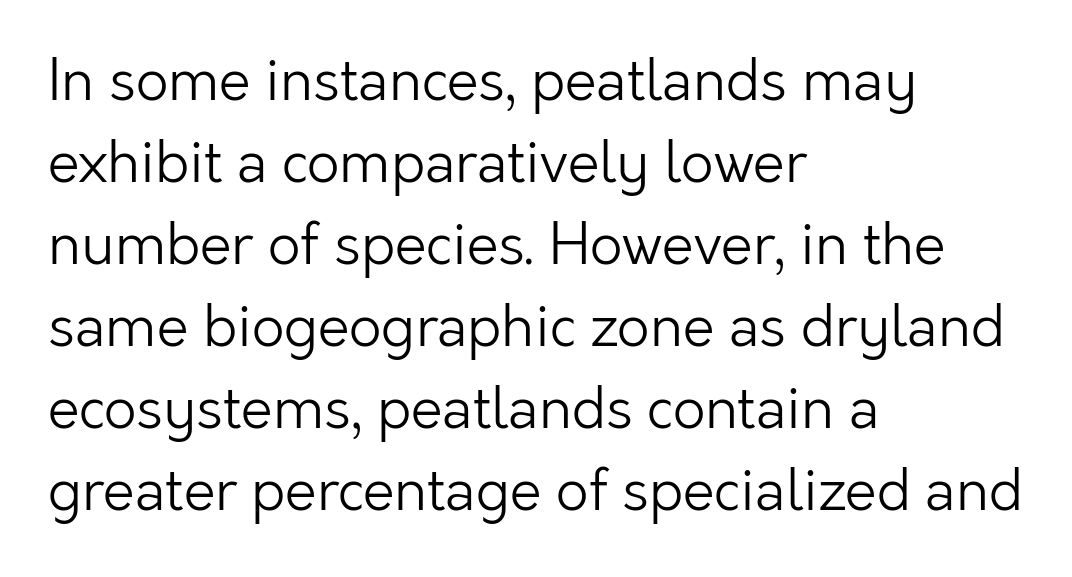
No chunkiness to these letters — they're not bold. One-word summary of the alignment: left. Do the characters align in a grid? No, the font is proportional. No extra tracking has been applied to these lines.
